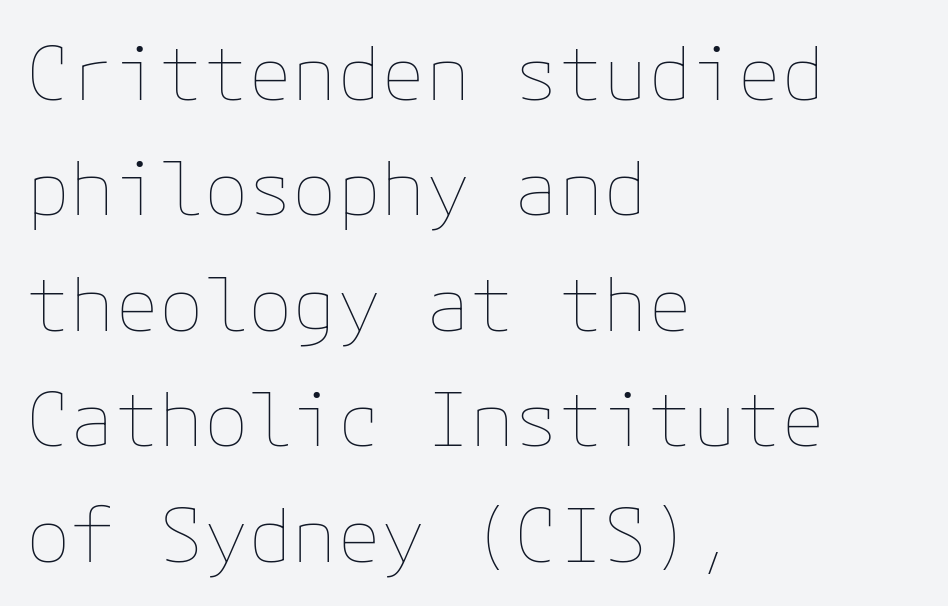
The image shows 74 px thin type, upright; set left-aligned, normal line spacing (1.56x), normal letter spacing, not underlined; low stroke contrast and a medium x-height.
